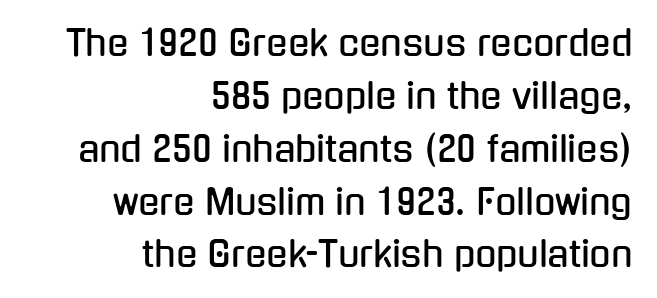
The image shows 35 px condensed sans-serif type, upright; set right-aligned, normal line spacing (1.51x), normal letter spacing, not underlined; low stroke contrast and a medium x-height.
